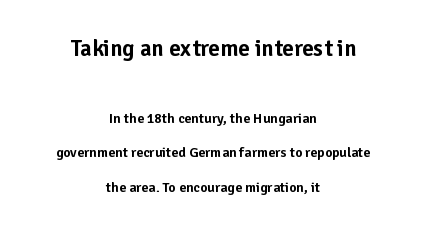
The image shows 23 px text type, upright; set centered, loose line spacing (2.46x), normal letter spacing, not underlined; the first (top) block is 1.64x larger.
